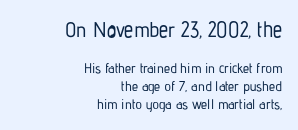
{"italic": "no", "underline": "no", "align": "right", "line_spacing": "normal", "line_spacing_ratio": 1.27, "letter_spacing": "normal", "letter_spacing_em": 0.0, "larger_block": "first", "size_ratio": 1.5, "glyph_px": 21}
